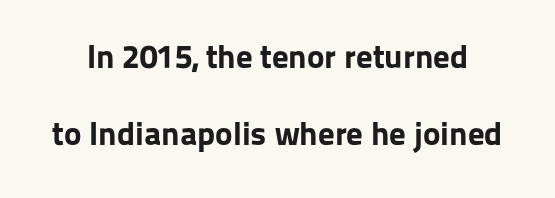
You could not count columns in this text — the font is proportionally spaced. Typographically, this falls in the sans-serif category. Standard letterfit; no display-style spreading of the glyphs. Strokes here are thick enough to call this a true bold.
